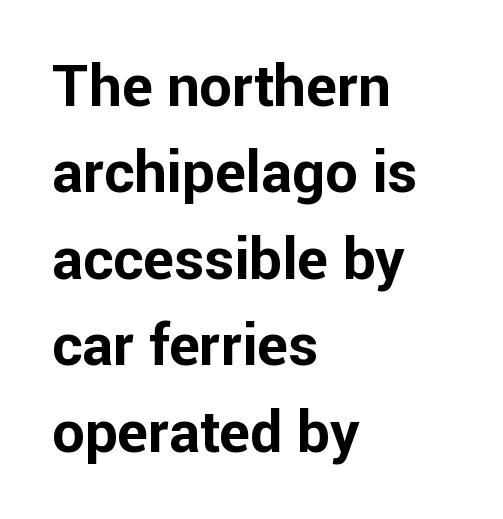
{"serif": "no", "italic": "no", "bold": "yes", "weight": "bold", "width": "normal", "stroke_contrast": "low", "x_height": "medium", "monospaced": "no", "underline": "no", "align": "left", "line_spacing": "normal", "line_spacing_ratio": 1.49, "letter_spacing": "normal", "letter_spacing_em": 0.0, "glyph_px": 58}
